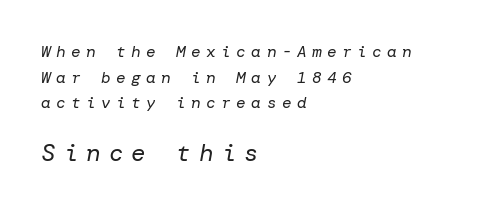
Q: Is the text bold? A: No.
Q: Is the text italic (slanted)? A: Yes, it leans right by about 10 degrees.
Q: Is the text underlined? A: No.
Q: How is the paragraph aligned? A: Left-aligned.
Q: Is the spacing between letters normal or unusually wide? A: Unusually wide.
Q: Is the spacing between lines tight, normal or loose? A: Normal.
Q: Which block of text is set in a larger size, the first (top) or the second (bottom)? A: The second (bottom) one.
